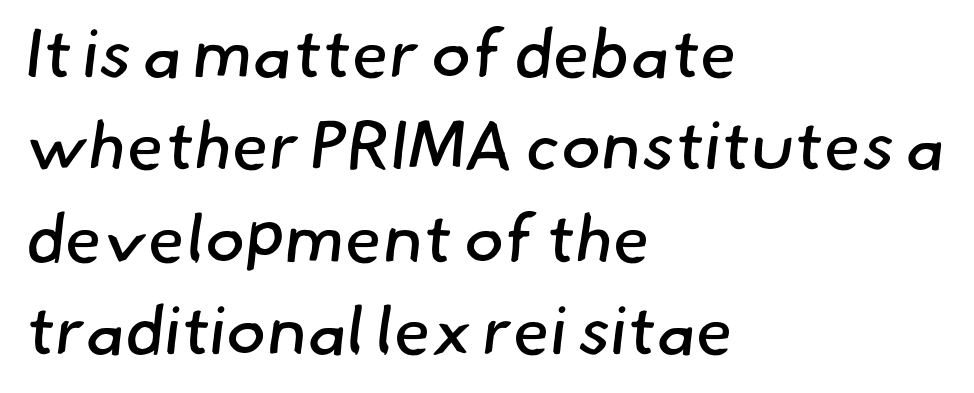
Q: Is the text bold? A: No.
Q: Is the typeface a serif or a sans-serif typeface? A: Sans-serif.
Q: Is the text underlined? A: No.
Q: How is the paragraph aligned? A: Left-aligned.
Q: Is the spacing between letters normal or unusually wide? A: Normal.
Q: Is the spacing between lines tight, normal or loose? A: Normal.
Q: Width (condensed, normal, or wide)? A: Normal.
Q: Stroke contrast? A: Low.
Q: x-height? A: Small.
Q: Monospaced? A: No.
